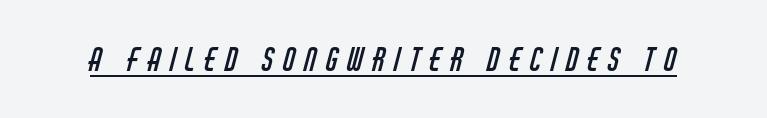
{"serif": "no", "bold": "no", "weight": "regular", "width": "condensed", "stroke_contrast": "low", "x_height": "large", "monospaced": "no", "underline": "yes", "letter_spacing": "wide", "letter_spacing_em": 0.3, "glyph_px": 31}
